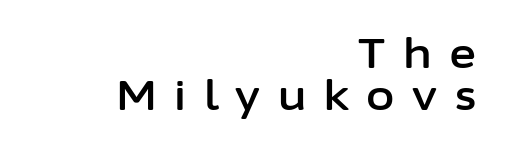
The image shows 41 px sans-serif type, upright; set right-aligned, tight line spacing (1.03x), unusually wide letter spacing (+0.43 em), not underlined; low stroke contrast and a medium x-height.
